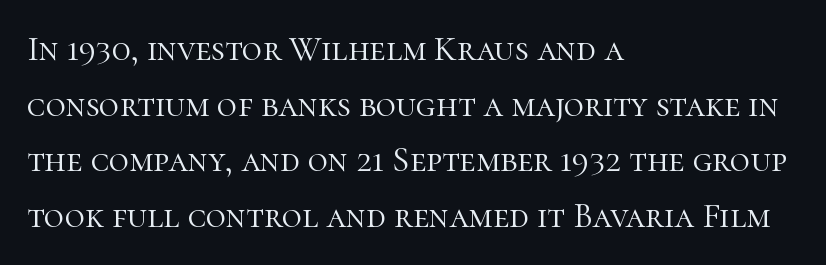
Q: Is the text bold? A: No.
Q: Is the text italic (slanted)? A: No, it is upright.
Q: Is the typeface a serif or a sans-serif typeface? A: Serif.
Q: Is the text underlined? A: No.
Q: How is the paragraph aligned? A: Left-aligned.
Q: Is the spacing between letters normal or unusually wide? A: Normal.
Q: Is the spacing between lines tight, normal or loose? A: Normal.
Q: Width (condensed, normal, or wide)? A: Normal.
Q: Stroke contrast? A: High.
Q: x-height? A: Medium.
Q: Monospaced? A: No.
